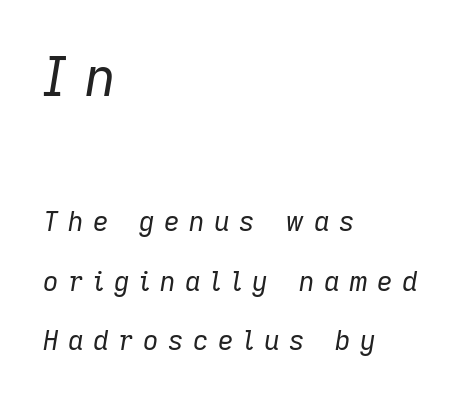
Q: Is the text bold? A: No.
Q: Is the text italic (slanted)? A: Yes, it leans right by about 9 degrees.
Q: Is the text underlined? A: No.
Q: How is the paragraph aligned? A: Left-aligned.
Q: Is the spacing between letters normal or unusually wide? A: Unusually wide.
Q: Is the spacing between lines tight, normal or loose? A: Loose.
Q: Which block of text is set in a larger size, the first (top) or the second (bottom)? A: The first (top) one.
Q: Width (condensed, normal, or wide)? A: Normal.
Q: Stroke contrast? A: Low.
Q: x-height? A: Medium.
Q: Monospaced? A: No.
